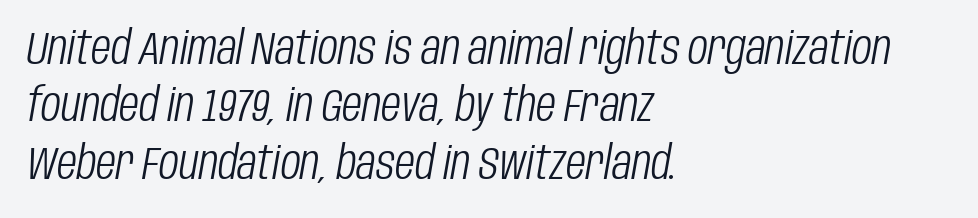
The image shows 46 px light, condensed type, italic (leaning right); set left-aligned, normal line spacing (1.25x), normal letter spacing, not underlined; low stroke contrast and a large x-height.
